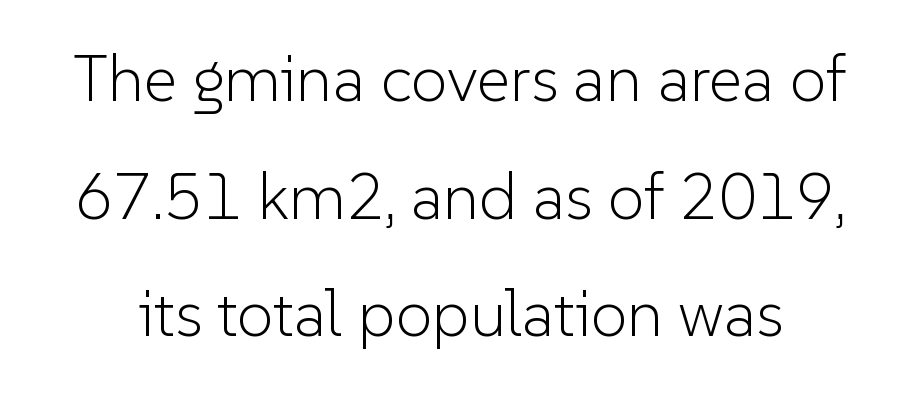
Check where the strokes stop: nothing finishes them off — pure sans. The line texture is even and compact thanks to regular tracking. A typesetter would call this proportional, since set widths differ per character. This rendering features lettering with no underline.
